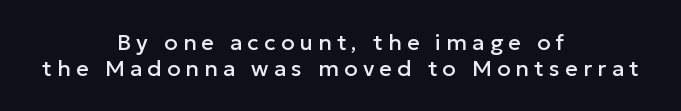
Q: Is the text italic (slanted)? A: No, it is upright.
Q: Is the text underlined? A: No.
Q: How is the paragraph aligned? A: Centered.
Q: Is the spacing between letters normal or unusually wide? A: Unusually wide.
